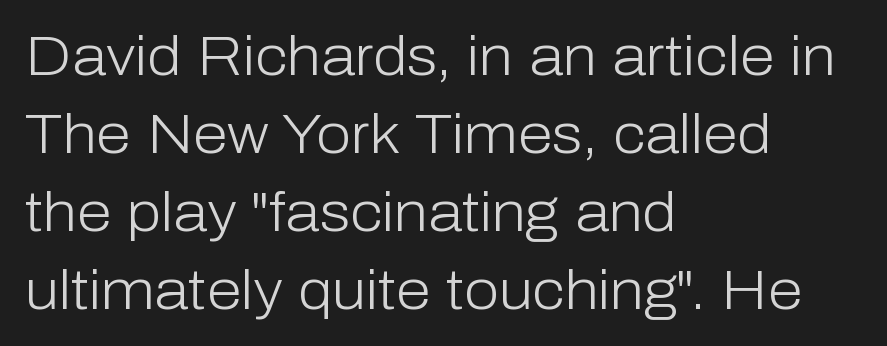
The image shows 56 px light sans-serif type, upright; set left-aligned, normal line spacing (1.39x), normal letter spacing, not underlined; low stroke contrast and a medium x-height.
